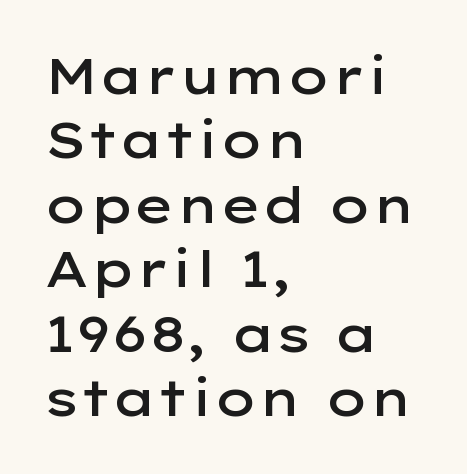
Stems and bowls a touch heavier than normal — semibold. What's the leading like? Ordinary, nothing unusual. Unlike italic type, these characters show no tilt at all. Each letter keeps its own natural width here, so spacing adapts to shape.
